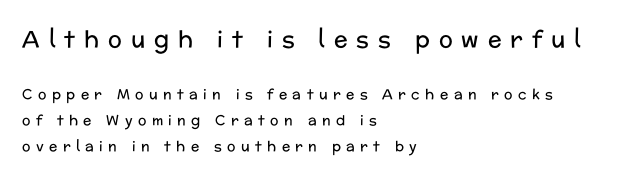
Q: Is the text bold? A: No.
Q: Is the text italic (slanted)? A: No, it is upright.
Q: Is the text underlined? A: No.
Q: How is the paragraph aligned? A: Left-aligned.
Q: Is the spacing between letters normal or unusually wide? A: Unusually wide.
Q: Which block of text is set in a larger size, the first (top) or the second (bottom)? A: The first (top) one.
